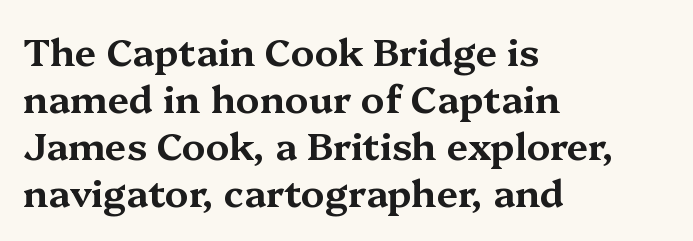
{"serif": "yes", "italic": "no", "width": "wide", "stroke_contrast": "medium", "x_height": "medium", "monospaced": "no", "underline": "no", "align": "left", "line_spacing_ratio": 1.24, "letter_spacing": "normal", "letter_spacing_em": 0.0, "glyph_px": 38}
